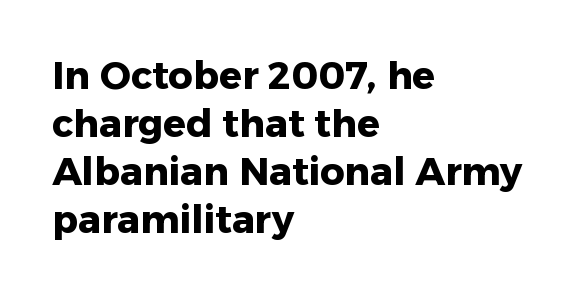
Looks like regular typesetting: each glyph gets only the width it needs. Letterform terminals end flat and unadorned throughout the passage. This sample uses an upright cut, with every glyph sitting square on the baseline. The glyphs are unaccompanied by any horizontal stroke below them.
